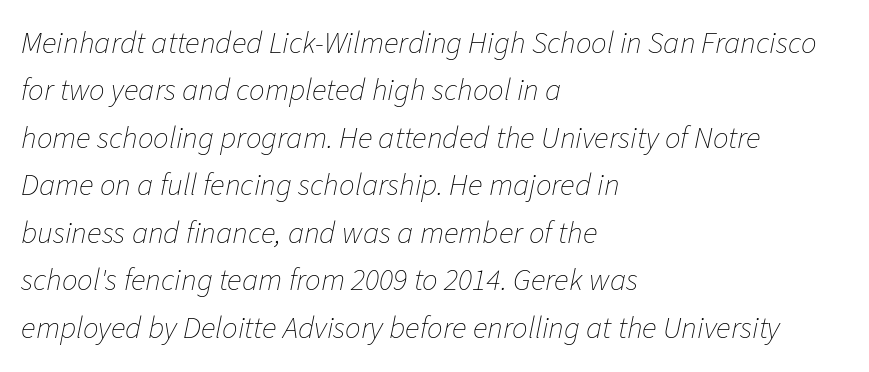
The image shows 31 px thin type, italic (leaning right); set left-aligned, normal line spacing (1.53x), normal letter spacing, not underlined; low stroke contrast and a medium x-height.
